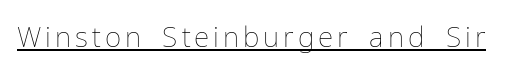
Caption: lettering with a line underneath. Posture: upright roman. Is this a fixed-width face? No — the glyphs have proportional, varying widths. The typeface has the unassuming heft of standard copy or less.
